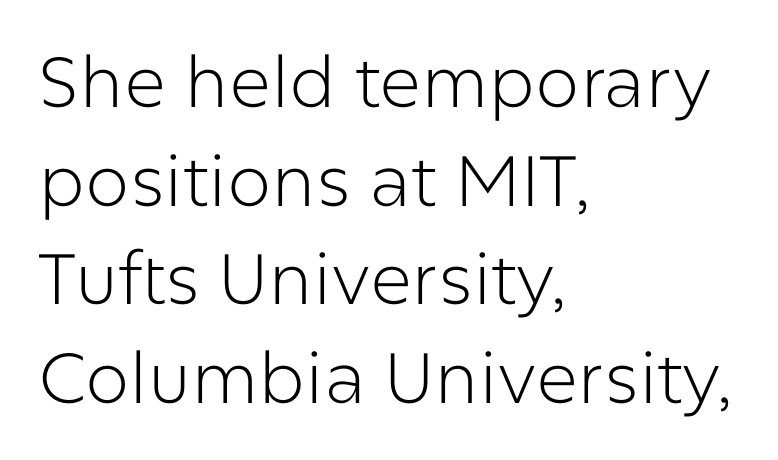
No italicization has been applied; the sample stays upright. Interline gaps are of average width in this sample. These lines are composed in type without serifs. The area under the type is left untouched. Is the letter spacing exaggerated? No — it looks like the ordinary default. Horizontally, the lines are justified to the leading edge only.
